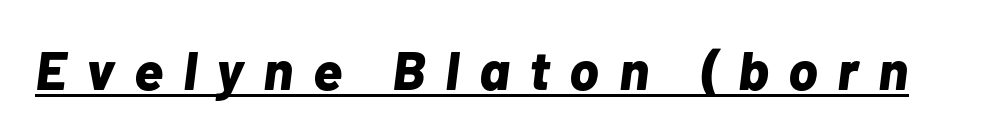
Q: Is the text bold? A: Yes.
Q: Is the text italic (slanted)? A: Yes, it leans right by about 7 degrees.
Q: Is the text underlined? A: Yes.
Q: Is the spacing between letters normal or unusually wide? A: Unusually wide.
Q: Width (condensed, normal, or wide)? A: Normal.
Q: Stroke contrast? A: Low.
Q: x-height? A: Medium.
Q: Monospaced? A: No.
